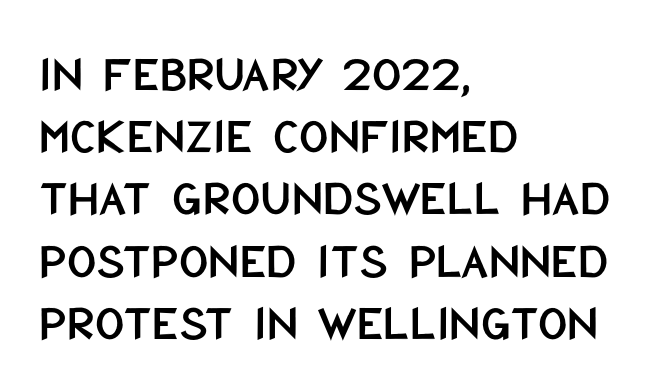
{"serif": "no", "italic": "no", "width": "condensed", "stroke_contrast": "low", "x_height": "large", "monospaced": "no", "underline": "no", "align": "left", "line_spacing_ratio": 1.22, "letter_spacing": "normal", "letter_spacing_em": 0.0, "glyph_px": 51}
